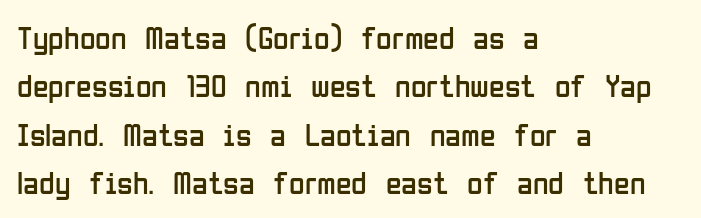
Q: Is the text bold? A: No.
Q: Is the text italic (slanted)? A: No, it is upright.
Q: Is the typeface a serif or a sans-serif typeface? A: Sans-serif.
Q: Is the text underlined? A: No.
Q: How is the paragraph aligned? A: Left-aligned.
Q: Is the spacing between letters normal or unusually wide? A: Normal.
Q: Is the spacing between lines tight, normal or loose? A: Normal.
Q: Width (condensed, normal, or wide)? A: Condensed.
Q: Stroke contrast? A: Low.
Q: x-height? A: Medium.
Q: Monospaced? A: No.
